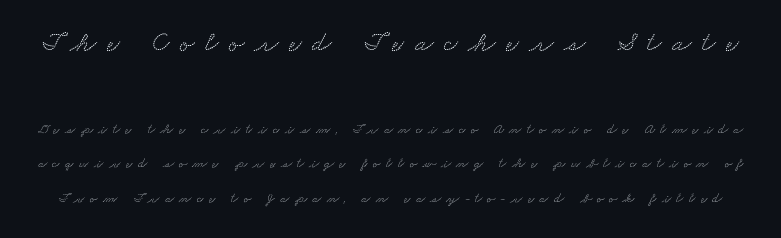
{"serif": "yes", "width": "wide", "stroke_contrast": "low", "x_height": "small", "monospaced": "no", "underline": "no", "line_spacing": "loose", "line_spacing_ratio": 2.47, "letter_spacing": "wide", "letter_spacing_em": 0.37, "larger_block": "first", "size_ratio": 2.0, "glyph_px": 28}
